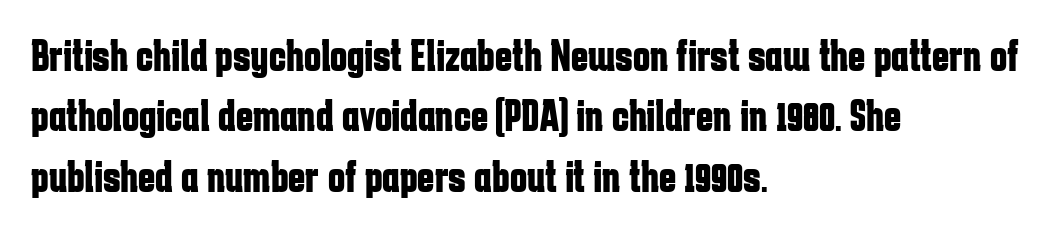
The image shows 46 px bold, condensed sans-serif type, upright; set left-aligned, normal line spacing (1.31x), normal letter spacing, not underlined; low stroke contrast and a medium x-height.
